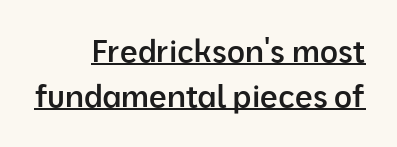
{"serif": "no", "italic": "no", "bold": "semi", "weight": "semibold", "width": "normal", "stroke_contrast": "low", "x_height": "medium", "monospaced": "no", "underline": "yes", "align": "right", "line_spacing": "normal", "line_spacing_ratio": 1.45, "letter_spacing": "normal", "letter_spacing_em": 0.0, "glyph_px": 31}
